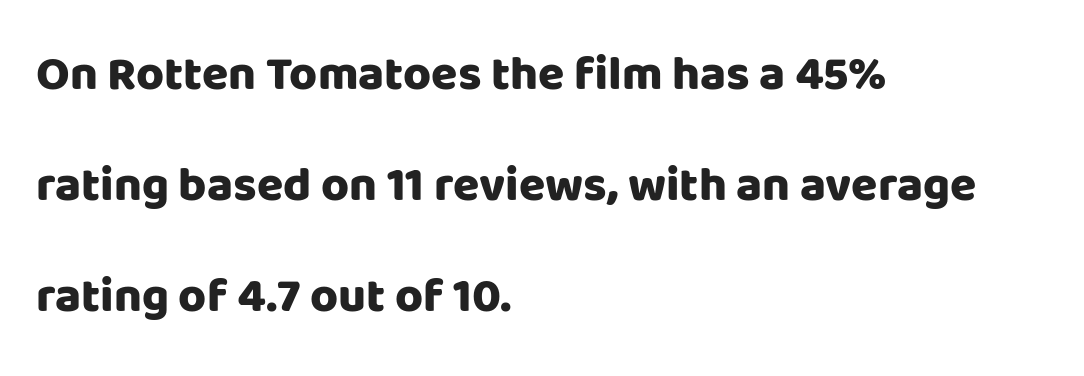
Spacing between characters is what you'd get straight out of the box. Every row of glyphs begins at an identical x-position on the left. The letters stand straight up with perfectly vertical stems. Serifs: no, the terminals of the letterforms are clean. Thick stems and heavy bowls — unmistakably bold.
